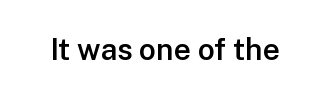
The image shows 30 px semibold sans-serif type, upright; set normal letter spacing, not underlined; low stroke contrast and a medium x-height.
